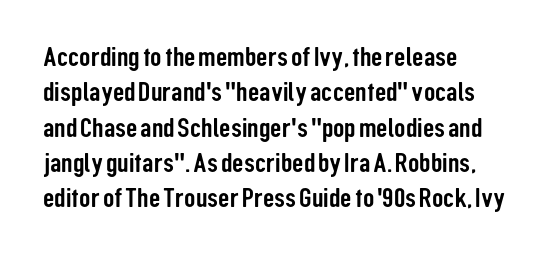
Q: Is the text italic (slanted)? A: No, it is upright.
Q: Is the typeface a serif or a sans-serif typeface? A: Sans-serif.
Q: Is the text underlined? A: No.
Q: How is the paragraph aligned? A: Left-aligned.
Q: Is the spacing between letters normal or unusually wide? A: Normal.
Q: Is the spacing between lines tight, normal or loose? A: Normal.
Q: Width (condensed, normal, or wide)? A: Condensed.
Q: Stroke contrast? A: Low.
Q: x-height? A: Medium.
Q: Monospaced? A: No.
